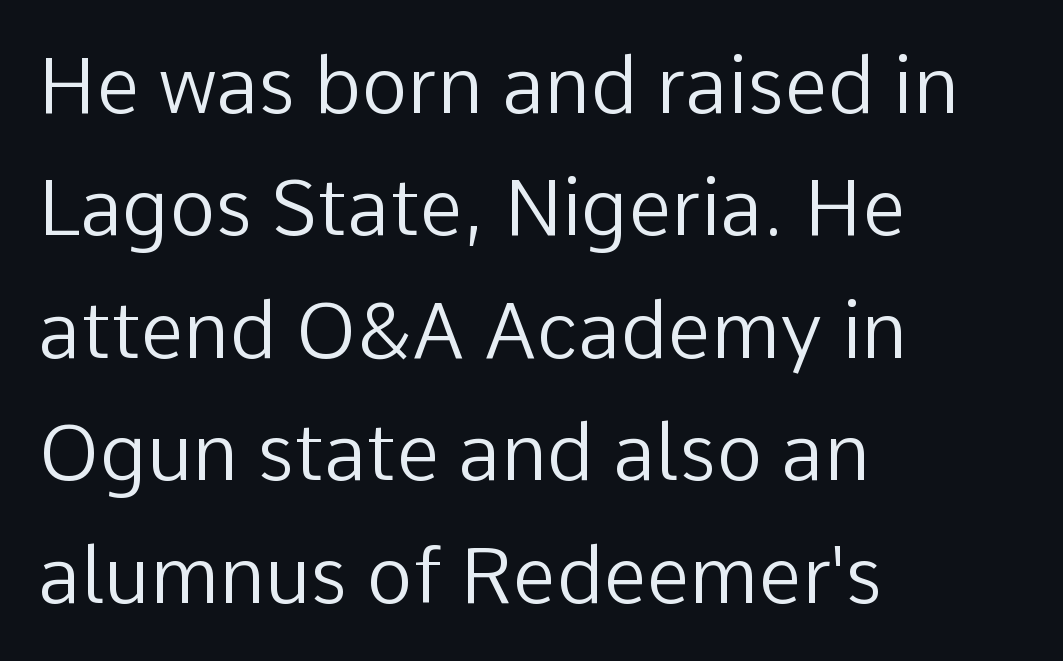
{"serif": "no", "italic": "no", "bold": "no", "weight": "regular", "width": "normal", "stroke_contrast": "low", "x_height": "medium", "monospaced": "no", "underline": "no", "align": "left", "line_spacing": "normal", "line_spacing_ratio": 1.57, "letter_spacing": "normal", "letter_spacing_em": 0.0, "glyph_px": 78}
